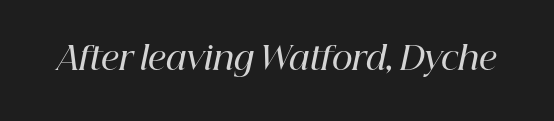
{"serif": "yes", "italic": "yes", "lean": "right", "slant_degrees": 12, "bold": "semi", "weight": "semibold", "width": "normal", "stroke_contrast": "high", "x_height": "medium", "monospaced": "no", "underline": "no", "letter_spacing": "normal", "letter_spacing_em": 0.0, "glyph_px": 32}
